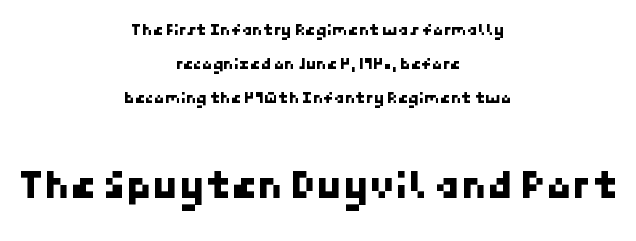
Q: Is the typeface a serif or a sans-serif typeface? A: Sans-serif.
Q: Is the text underlined? A: No.
Q: How is the paragraph aligned? A: Centered.
Q: Is the spacing between letters normal or unusually wide? A: Normal.
Q: Is the spacing between lines tight, normal or loose? A: Loose.
Q: Which block of text is set in a larger size, the first (top) or the second (bottom)? A: The second (bottom) one.
Q: Width (condensed, normal, or wide)? A: Normal.
Q: Stroke contrast? A: Low.
Q: x-height? A: Medium.
